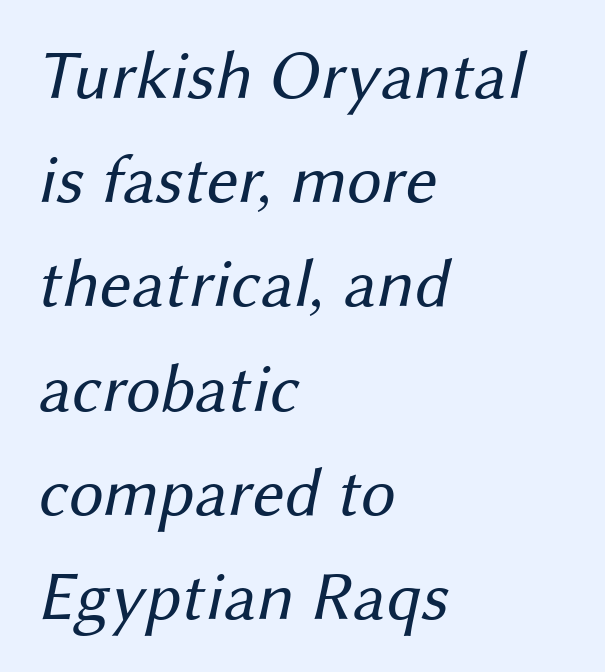
{"serif": "no", "bold": "no", "weight": "regular", "width": "normal", "stroke_contrast": "medium", "x_height": "medium", "monospaced": "no", "underline": "no", "align": "left", "line_spacing": "normal", "line_spacing_ratio": 1.51, "letter_spacing": "normal", "letter_spacing_em": 0.0, "glyph_px": 69}
